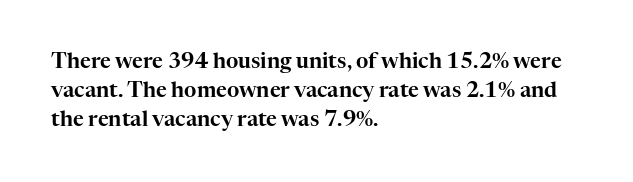
{"italic": "no", "underline": "no", "align": "left", "line_spacing": "normal", "line_spacing_ratio": 1.37, "letter_spacing": "normal", "letter_spacing_em": 0.0, "glyph_px": 21}
